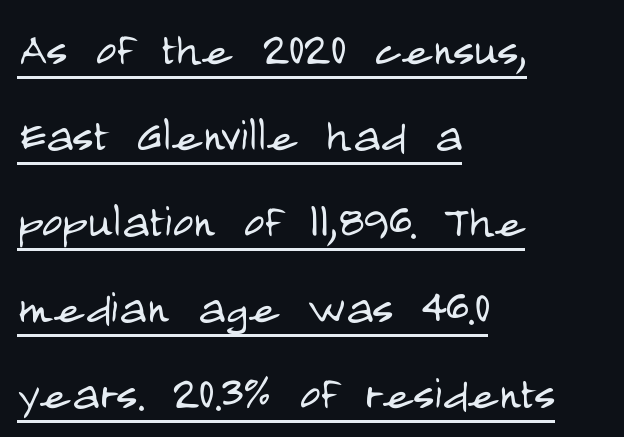
{"serif": "no", "italic": "no", "bold": "no", "weight": "light", "width": "condensed", "stroke_contrast": "low", "x_height": "large", "monospaced": "no", "underline": "yes", "align": "left", "line_spacing": "normal", "line_spacing_ratio": 1.51, "letter_spacing": "normal", "letter_spacing_em": 0.0, "glyph_px": 57}
